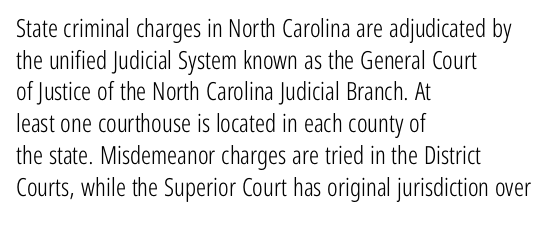
{"italic": "no", "bold": "no", "underline": "no", "align": "left", "line_spacing": "normal", "line_spacing_ratio": 1.27, "letter_spacing": "normal", "letter_spacing_em": 0.0, "glyph_px": 25}
